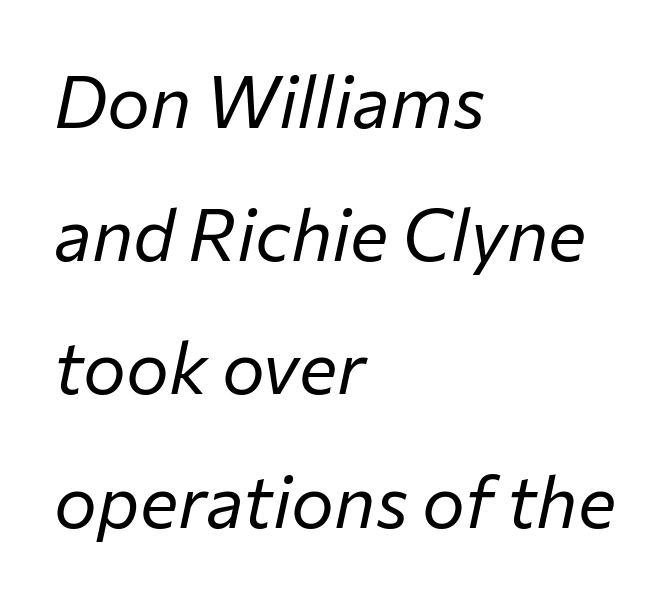
Q: Is the text bold? A: No.
Q: Is the text italic (slanted)? A: Yes, it leans right by about 12 degrees.
Q: Is the text underlined? A: No.
Q: How is the paragraph aligned? A: Left-aligned.
Q: Is the spacing between letters normal or unusually wide? A: Normal.
Q: Width (condensed, normal, or wide)? A: Normal.
Q: Stroke contrast? A: Low.
Q: x-height? A: Medium.
Q: Monospaced? A: No.
